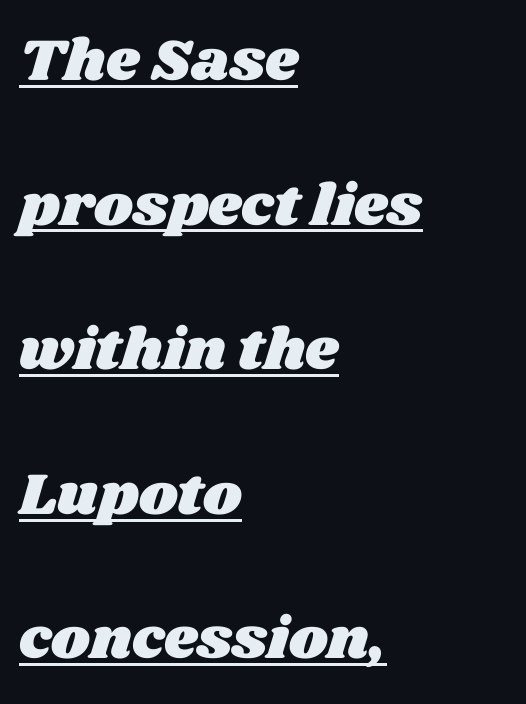
Q: Is the text underlined? A: Yes.
Q: How is the paragraph aligned? A: Left-aligned.
Q: Is the spacing between letters normal or unusually wide? A: Normal.
Q: Is the spacing between lines tight, normal or loose? A: Loose.
Q: Width (condensed, normal, or wide)? A: Wide.
Q: Stroke contrast? A: Medium.
Q: x-height? A: Large.
Q: Monospaced? A: No.
